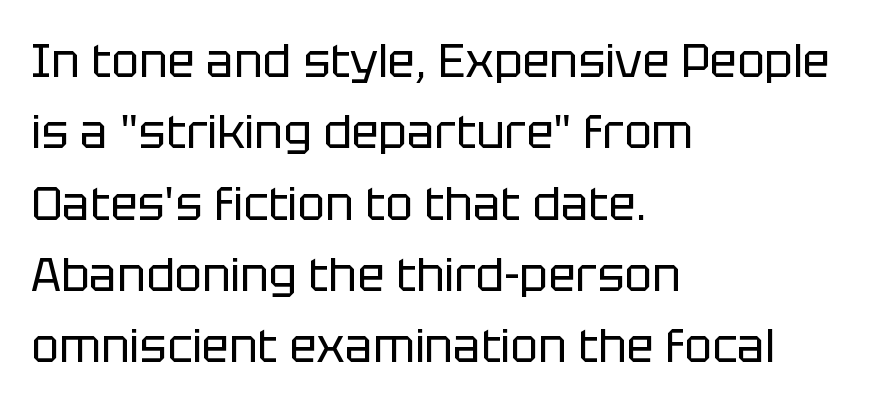
Q: Is the text bold? A: No.
Q: Is the text italic (slanted)? A: No, it is upright.
Q: Is the typeface a serif or a sans-serif typeface? A: Sans-serif.
Q: Is the text underlined? A: No.
Q: How is the paragraph aligned? A: Left-aligned.
Q: Is the spacing between letters normal or unusually wide? A: Normal.
Q: Is the spacing between lines tight, normal or loose? A: Normal.
Q: Width (condensed, normal, or wide)? A: Normal.
Q: Stroke contrast? A: Low.
Q: x-height? A: Large.
Q: Monospaced? A: No.
